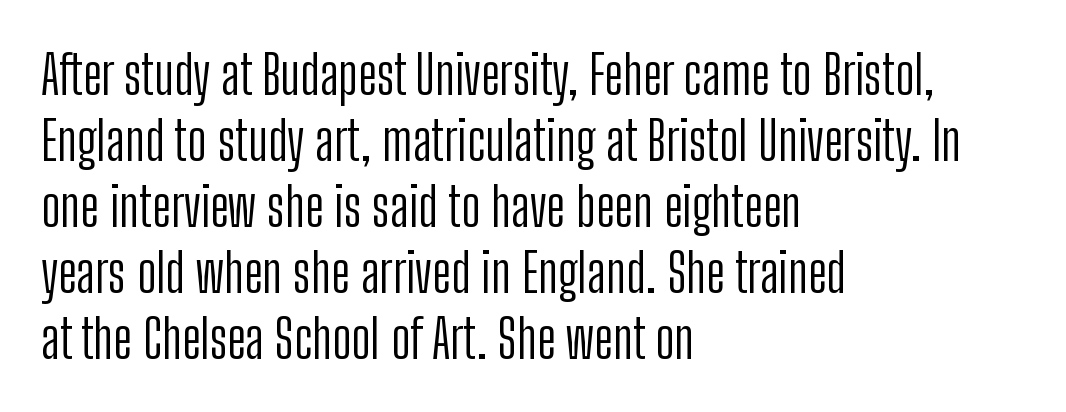
The image shows 54 px light, condensed sans-serif type, upright; set left-aligned, line spacing 1.22x, normal letter spacing, not underlined; low stroke contrast and a medium x-height.
